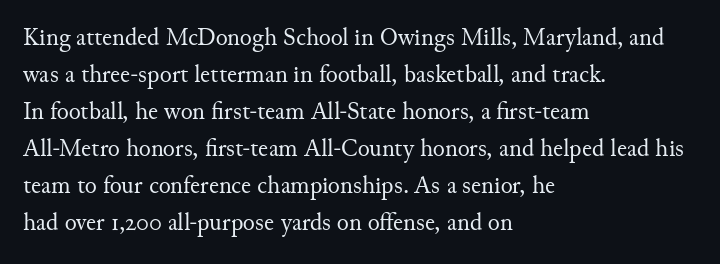
The image shows 25 px text type, upright; set left-aligned, normal line spacing (1.48x), normal letter spacing, not underlined.
